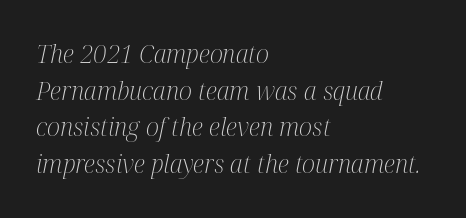
Words appear dense and cohesive because spacing is normal. The ragged edge is on the right, which tells us the setting is flush left. If you drew a line through each stem, it would be angled. A light-to-regular cut is what we see here.
